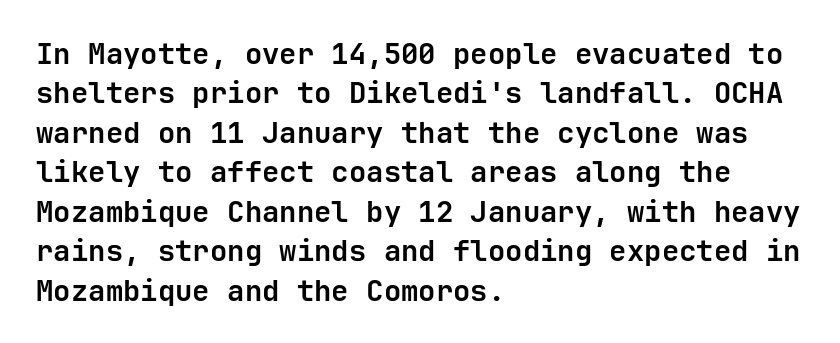
{"serif": "no", "italic": "no", "bold": "yes", "weight": "semibold", "width": "normal", "stroke_contrast": "low", "x_height": "medium", "underline": "no", "align": "left", "line_spacing": "normal", "line_spacing_ratio": 1.36, "letter_spacing": "normal", "letter_spacing_em": 0.0, "glyph_px": 29}
